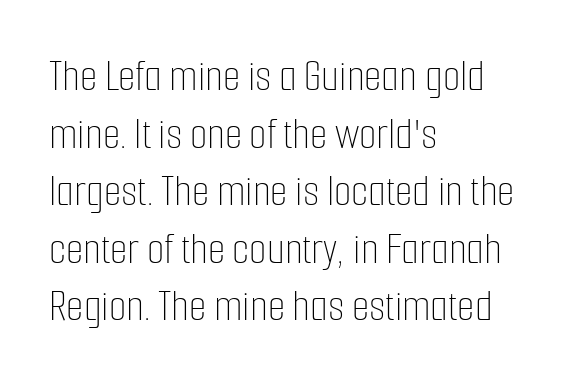
Q: Is the text bold? A: No.
Q: Is the text italic (slanted)? A: No, it is upright.
Q: Is the text underlined? A: No.
Q: How is the paragraph aligned? A: Left-aligned.
Q: Is the spacing between letters normal or unusually wide? A: Normal.
Q: Is the spacing between lines tight, normal or loose? A: Normal.
Q: Width (condensed, normal, or wide)? A: Condensed.
Q: Stroke contrast? A: Low.
Q: x-height? A: Medium.
Q: Monospaced? A: No.
